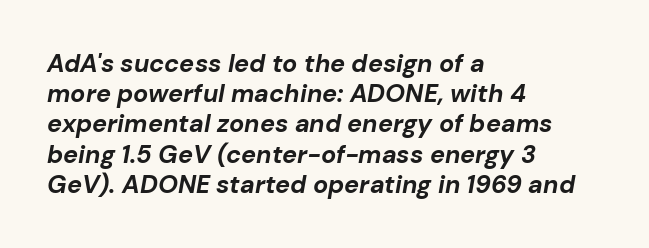
Q: Is the text bold? A: Yes.
Q: Is the text italic (slanted)? A: Yes, it leans right by about 10 degrees.
Q: Is the text underlined? A: No.
Q: How is the paragraph aligned? A: Left-aligned.
Q: Is the spacing between letters normal or unusually wide? A: Normal.
